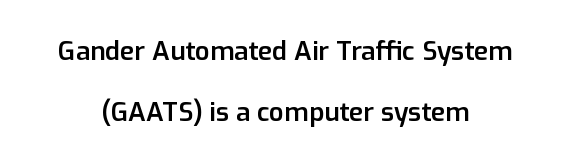
The image shows 26 px text type, upright; set centered, loose line spacing (2.36x), normal letter spacing, not underlined.
